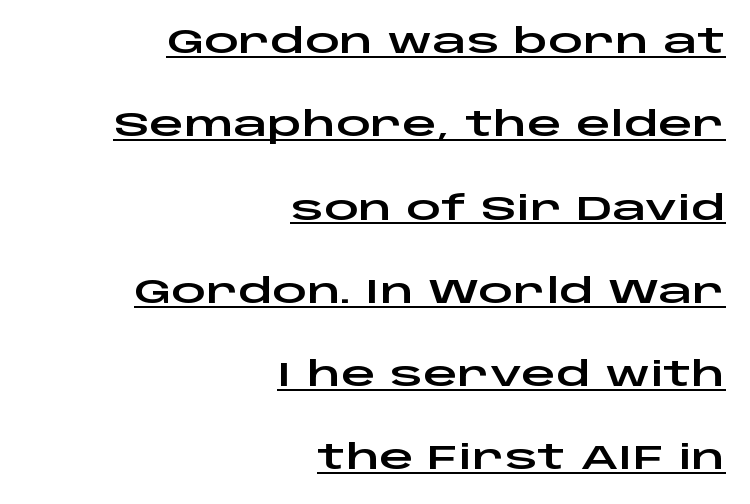
The letters stand upright; this is a roman face. The face used here is a sans, in the tradition of grotesques and geometrics. Decoration check: the copy is underlined. Does the leading feel generous? Absolutely, it's lavish.
